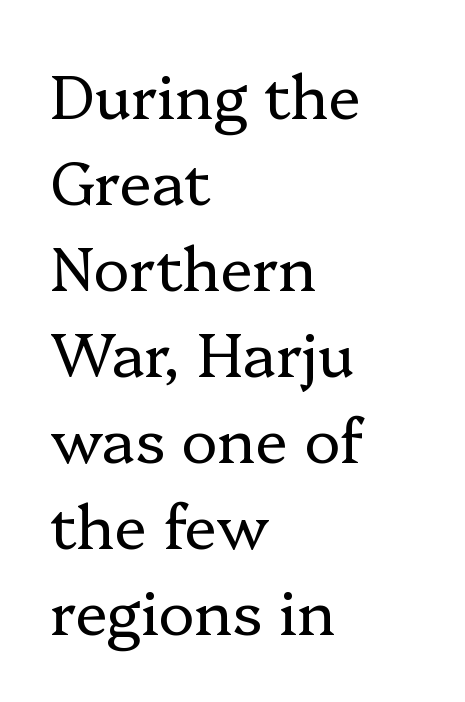
The image shows 61 px regular-weight serif type, upright; set left-aligned, normal line spacing (1.41x), normal letter spacing, not underlined; low stroke contrast and a medium x-height.
